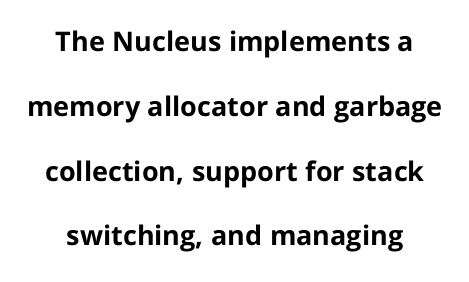
Compared with a flush-left layout, this one balances lines on the center instead. The space beneath each line is pristine and unruled. Plenty of ink on the page — the face is bold. The letters sit at their default tracking, neither squeezed nor spread.
